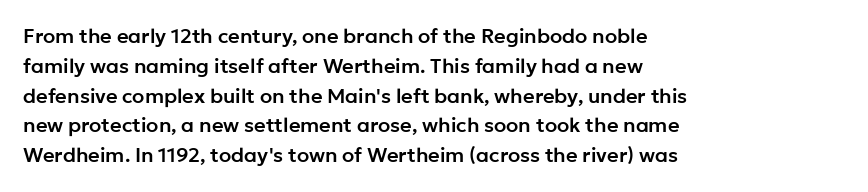
The image shows 20 px text type, upright; set left-aligned, normal line spacing (1.49x), normal letter spacing, not underlined.
